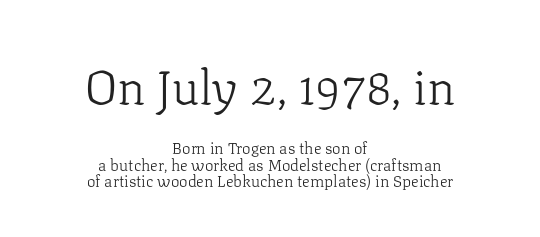
The passage shown is typeset with a serif family. The designer gave the opening block more size than the closing block. This sample uses an upright cut, with every glyph sitting square on the baseline. Only glyphs here, with clear space below each row. Very little white space separates one row of letters from the next.
